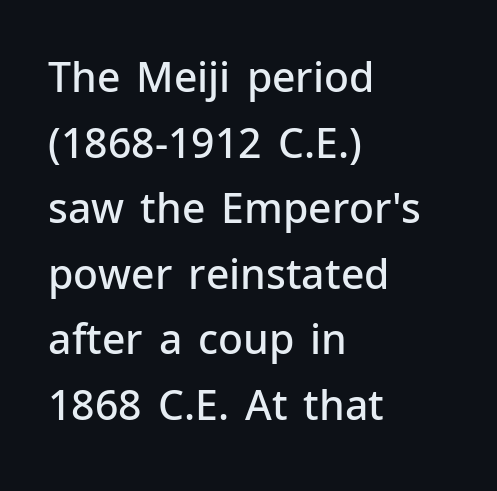
{"serif": "no", "italic": "no", "bold": "semi", "weight": "semibold", "width": "normal", "stroke_contrast": "low", "x_height": "medium", "monospaced": "no", "underline": "no", "align": "left", "line_spacing": "normal", "line_spacing_ratio": 1.6, "letter_spacing": "normal", "letter_spacing_em": 0.0, "glyph_px": 41}
